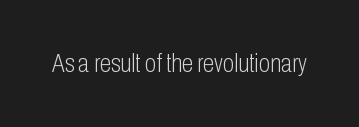
{"italic": "no", "bold": "no", "underline": "no", "letter_spacing": "normal", "letter_spacing_em": 0.0, "glyph_px": 26}
